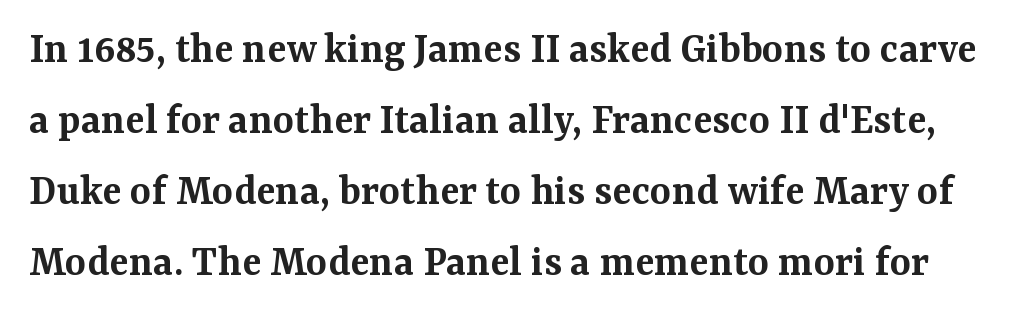
{"serif": "yes", "italic": "no", "bold": "semi", "weight": "semibold", "width": "normal", "stroke_contrast": "medium", "x_height": "medium", "monospaced": "no", "underline": "no", "line_spacing": "normal", "line_spacing_ratio": 1.58, "letter_spacing": "normal", "letter_spacing_em": 0.0, "glyph_px": 45}
